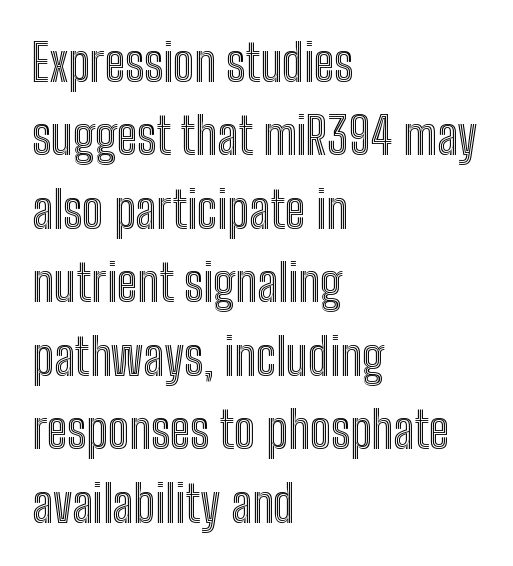
Q: Is the text italic (slanted)? A: No, it is upright.
Q: Is the text underlined? A: No.
Q: How is the paragraph aligned? A: Left-aligned.
Q: Is the spacing between letters normal or unusually wide? A: Normal.
Q: Is the spacing between lines tight, normal or loose? A: Normal.
Q: Width (condensed, normal, or wide)? A: Condensed.
Q: x-height? A: Medium.
Q: Monospaced? A: No.
